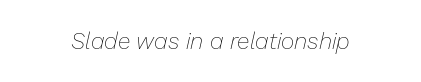
Q: Is the text bold? A: No.
Q: Is the text italic (slanted)? A: Yes, it leans right by about 13 degrees.
Q: Is the text underlined? A: No.
Q: Is the spacing between letters normal or unusually wide? A: Normal.
